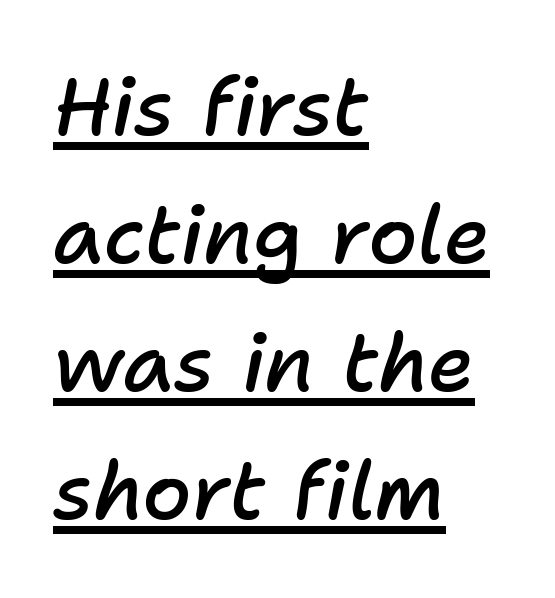
The image shows 80 px semibold type, italic (leaning right); set left-aligned, normal line spacing (1.6x), normal letter spacing, underlined; low stroke contrast and a medium x-height.
